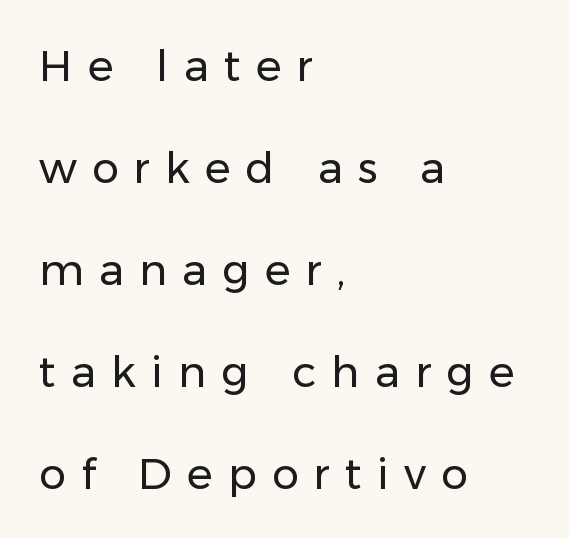
Q: Is the text bold? A: No.
Q: Is the text italic (slanted)? A: No, it is upright.
Q: Is the typeface a serif or a sans-serif typeface? A: Sans-serif.
Q: Is the text underlined? A: No.
Q: How is the paragraph aligned? A: Left-aligned.
Q: Is the spacing between letters normal or unusually wide? A: Unusually wide.
Q: Is the spacing between lines tight, normal or loose? A: Loose.
Q: Width (condensed, normal, or wide)? A: Normal.
Q: Stroke contrast? A: Low.
Q: x-height? A: Medium.
Q: Monospaced? A: No.
